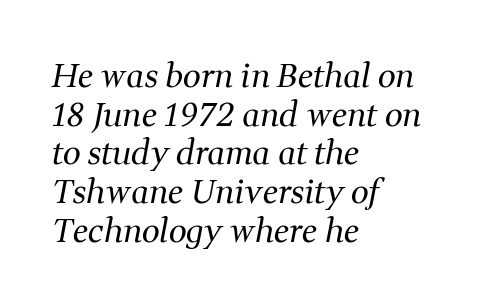
The image shows 32 px regular-weight serif type, italic (leaning right); set left-aligned, line spacing 1.21x, normal letter spacing, not underlined; medium stroke contrast and a medium x-height.
